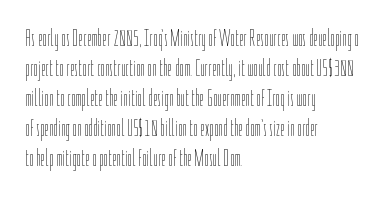
The lines are quadded left. The font sits on the lighter half of the weight spectrum, regular included. Tracking here is standard; glyphs follow each other at the usual distance. Italic? Not at all — the glyphs are vertical. Rule under the text: the space is simply empty.
